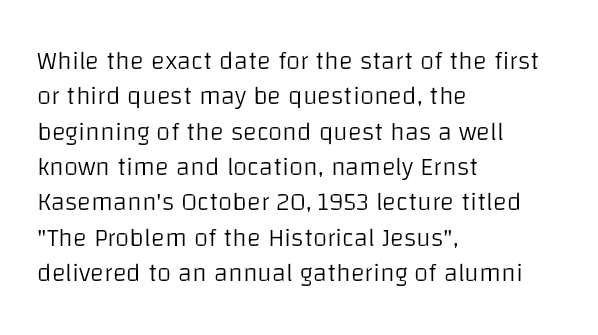
The image shows 26 px text type, upright; set left-aligned, normal line spacing (1.36x), normal letter spacing, not underlined.
